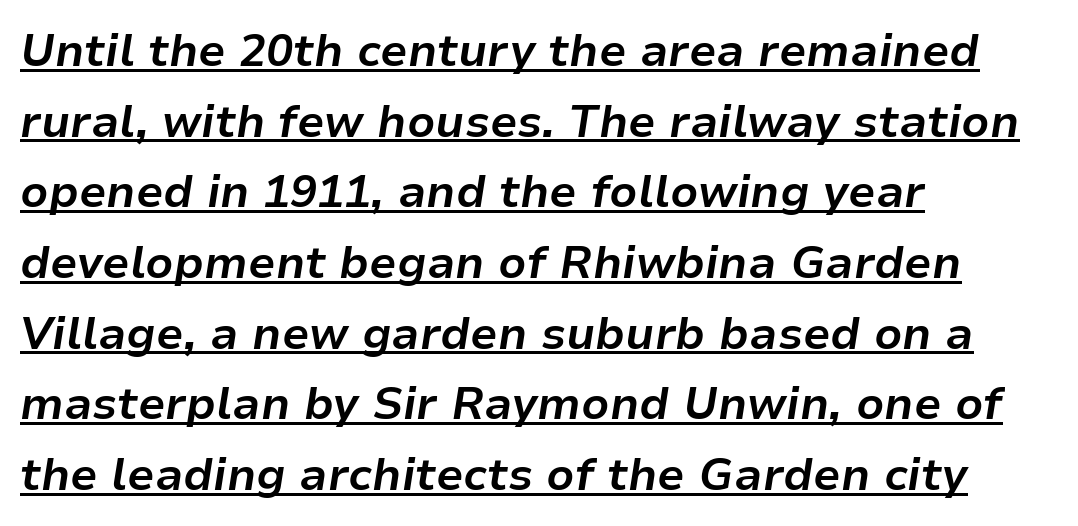
The image shows 45 px bold type, italic (leaning right); set left-aligned, normal line spacing (1.57x), normal letter spacing, underlined; low stroke contrast and a medium x-height.
